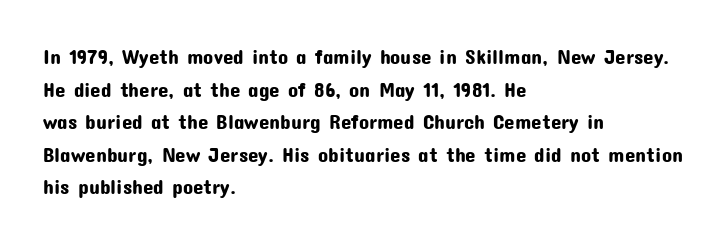
The image shows 21 px text type, upright; set left-aligned, normal line spacing (1.55x), normal letter spacing, not underlined.
